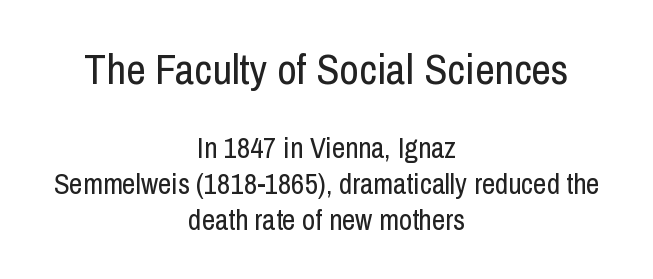
The image shows 43 px regular-weight, condensed sans-serif type, upright; set centered, line spacing 1.24x, normal letter spacing, not underlined; the first (top) block is 1.48x larger; low stroke contrast and a medium x-height.
